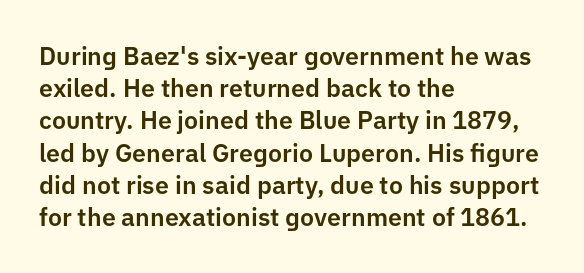
{"italic": "no", "underline": "no", "align": "left", "line_spacing": "normal", "line_spacing_ratio": 1.29, "letter_spacing": "normal", "letter_spacing_em": 0.0, "glyph_px": 25}
